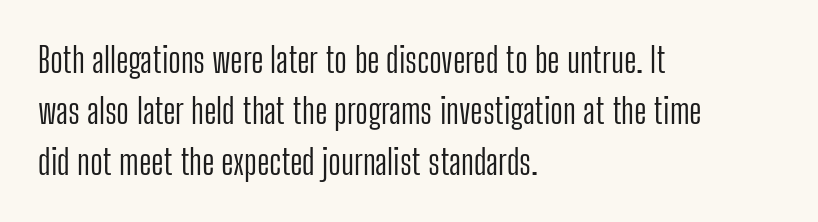
The image shows 35 px light, condensed sans-serif type, upright; set left-aligned, normal line spacing (1.46x), normal letter spacing, not underlined; low stroke contrast and a medium x-height.
